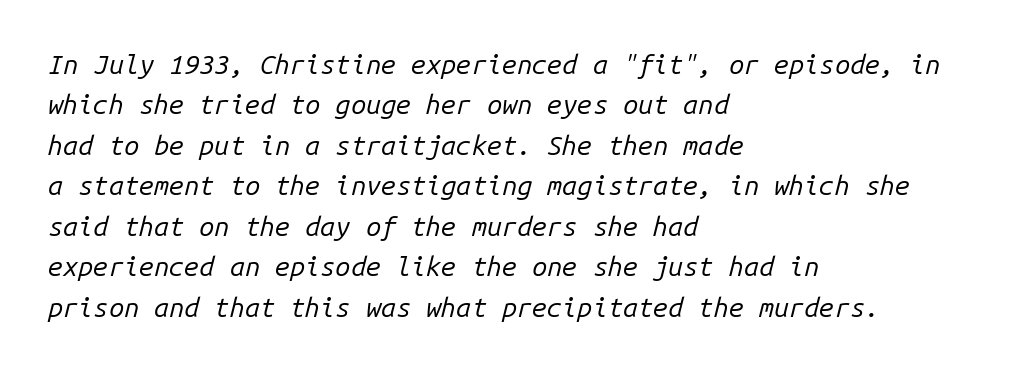
Horizontal bands of white between lines are of average thickness. The rendering applies a slant to the glyphs. On a weight scale, this lands at 450 or below. In terms of letterspacing, this is plain default setting.
